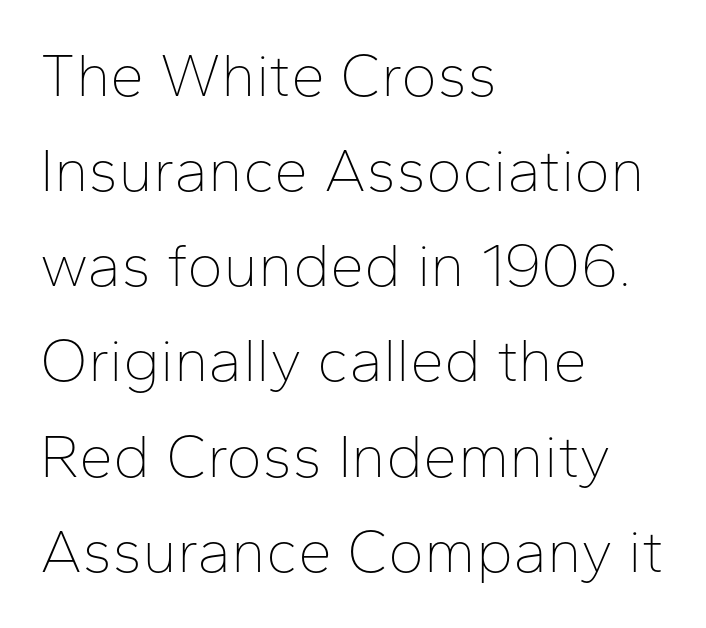
Q: Is the text bold? A: No.
Q: Is the text italic (slanted)? A: No, it is upright.
Q: Is the typeface a serif or a sans-serif typeface? A: Sans-serif.
Q: Is the text underlined? A: No.
Q: How is the paragraph aligned? A: Left-aligned.
Q: Is the spacing between letters normal or unusually wide? A: Normal.
Q: Is the spacing between lines tight, normal or loose? A: Normal.
Q: Width (condensed, normal, or wide)? A: Normal.
Q: Stroke contrast? A: Low.
Q: x-height? A: Medium.
Q: Monospaced? A: No.
